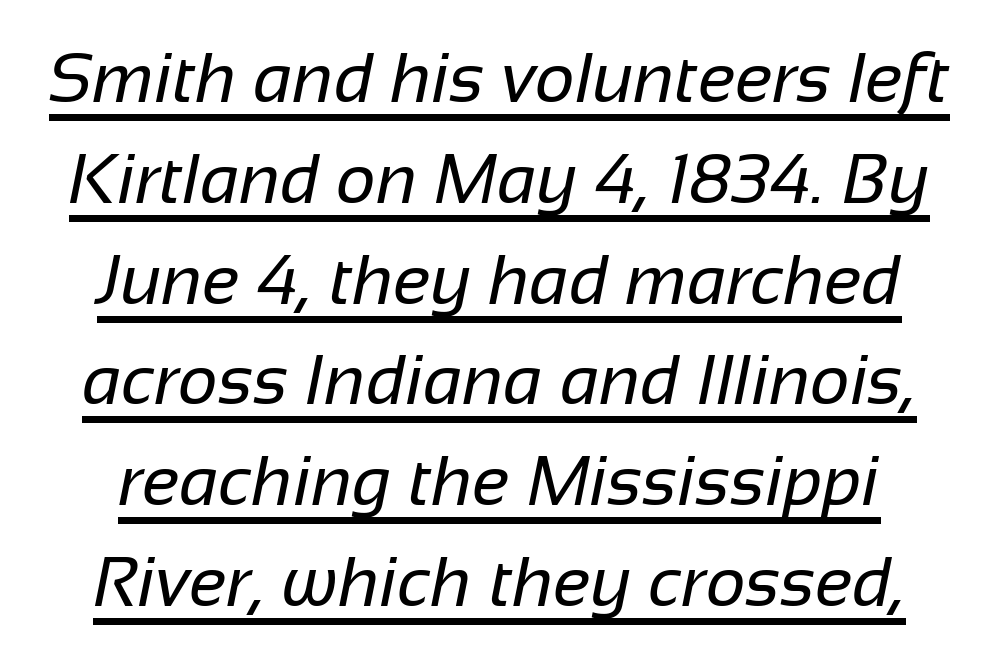
{"serif": "no", "bold": "no", "weight": "regular", "width": "normal", "stroke_contrast": "low", "x_height": "medium", "monospaced": "no", "underline": "yes", "line_spacing": "normal", "line_spacing_ratio": 1.44, "letter_spacing": "normal", "letter_spacing_em": 0.0, "glyph_px": 70}
